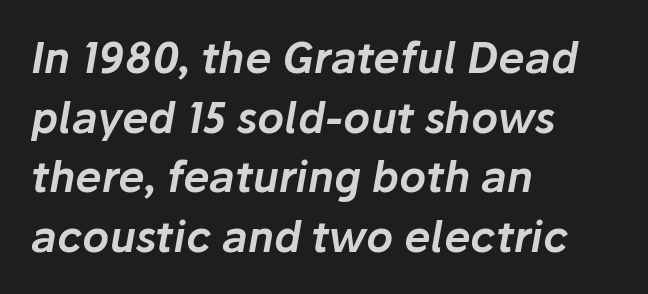
{"italic": "yes", "lean": "right", "slant_degrees": 10, "width": "normal", "stroke_contrast": "low", "x_height": "medium", "monospaced": "no", "underline": "no", "align": "left", "line_spacing": "normal", "line_spacing_ratio": 1.42, "letter_spacing": "normal", "letter_spacing_em": 0.0, "glyph_px": 42}
